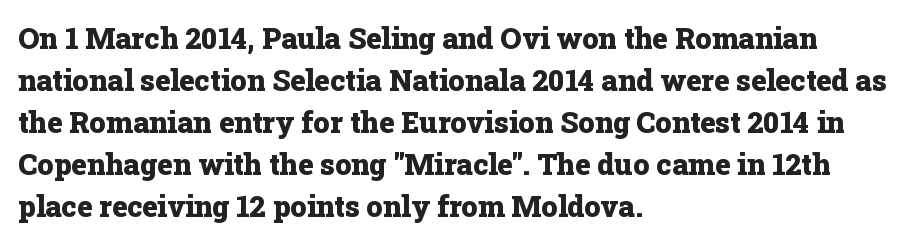
The image shows 29 px heavy serif type, upright; set left-aligned, normal line spacing (1.45x), normal letter spacing, not underlined; low stroke contrast and a medium x-height.
